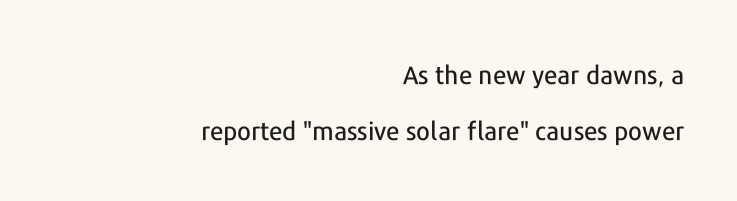
Widely set lines give the paragraph a tall, airy silhouette. The tracking reads as untouched default to a designer's eye. No word sits above an underline. Where is the straight margin? On the right. If you drew a line through each stem, it would be perfectly vertical.
